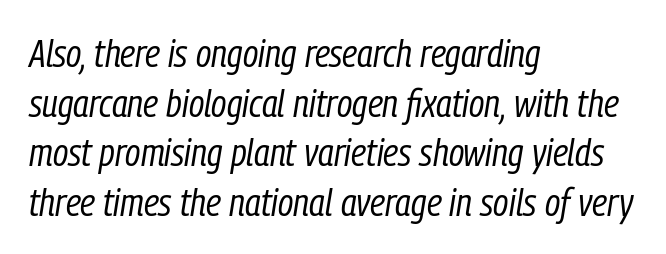
{"italic": "yes", "lean": "right", "slant_degrees": 9, "bold": "no", "weight": "regular", "width": "condensed", "stroke_contrast": "low", "x_height": "medium", "monospaced": "no", "underline": "no", "align": "left", "line_spacing": "normal", "line_spacing_ratio": 1.27, "letter_spacing": "normal", "letter_spacing_em": 0.0, "glyph_px": 39}
